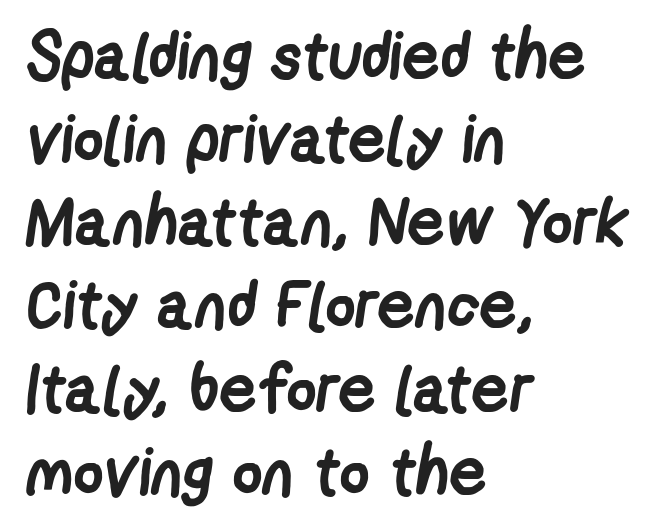
The image shows 66 px semibold, condensed sans-serif type; set left-aligned, normal line spacing (1.26x), normal letter spacing, not underlined; low stroke contrast and a medium x-height.
